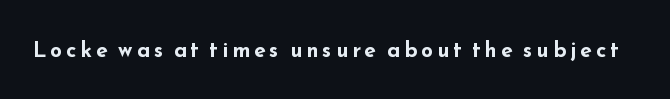
The image shows 21 px bold type, upright; set not underlined.
